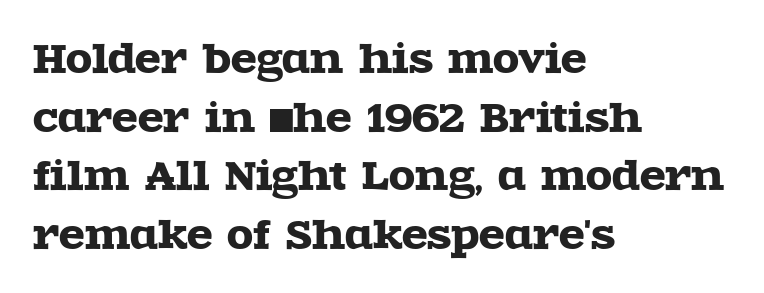
Q: Is the text italic (slanted)? A: No, it is upright.
Q: Is the typeface a serif or a sans-serif typeface? A: Serif.
Q: Is the text underlined? A: No.
Q: How is the paragraph aligned? A: Left-aligned.
Q: Is the spacing between letters normal or unusually wide? A: Normal.
Q: Is the spacing between lines tight, normal or loose? A: Normal.
Q: Width (condensed, normal, or wide)? A: Wide.
Q: x-height? A: Large.
Q: Monospaced? A: No.
